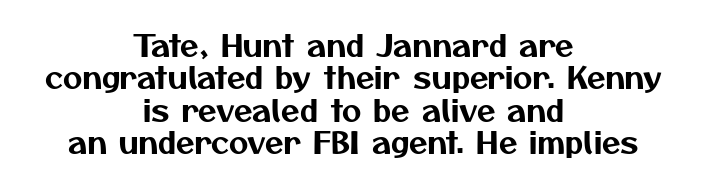
Note the varied advance widths — an 'i' is clearly narrower than an 'm'. Check where the strokes stop: nothing finishes them off — pure sans. In terms of leading, this rendering errs on the cramped side. Casual observation: everything's sitting right in the middle. Unmarked baselines from the first word to the last.
